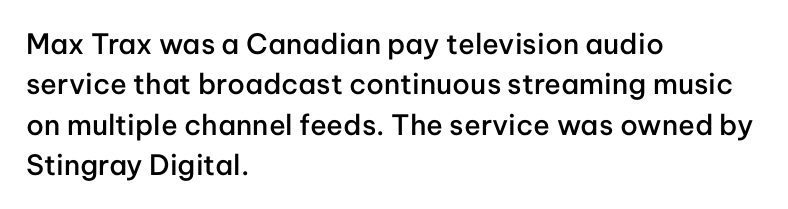
Each letter keeps its own natural width here, so spacing adapts to shape. No italicization has been applied; the sample stays upright. Each new line begins a customary step beneath the previous one. Rule under the text: the space is simply empty. Caption: standard tracking, unaltered.
